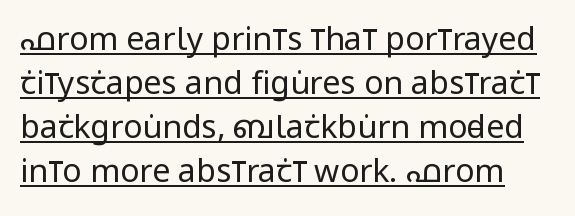
Q: Is the text bold? A: No.
Q: Is the text italic (slanted)? A: No, it is upright.
Q: Is the typeface a serif or a sans-serif typeface? A: Sans-serif.
Q: Is the text underlined? A: Yes.
Q: Is the spacing between letters normal or unusually wide? A: Normal.
Q: Is the spacing between lines tight, normal or loose? A: Normal.
Q: Width (condensed, normal, or wide)? A: Condensed.
Q: Stroke contrast? A: Low.
Q: x-height? A: Large.
Q: Monospaced? A: No.
